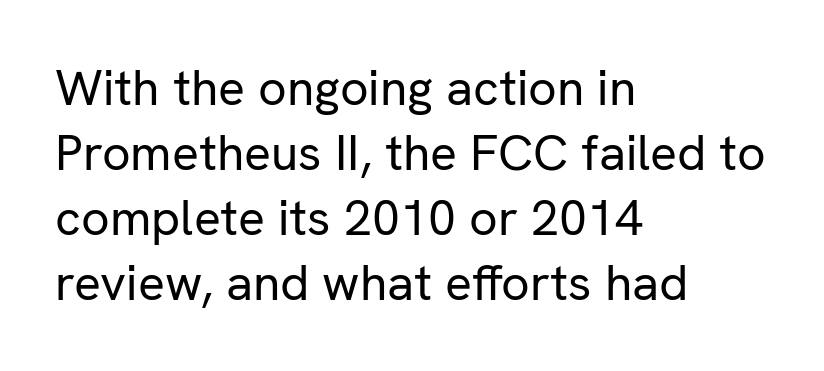
Q: Is the text bold? A: No.
Q: Is the text italic (slanted)? A: No, it is upright.
Q: Is the typeface a serif or a sans-serif typeface? A: Sans-serif.
Q: Is the text underlined? A: No.
Q: How is the paragraph aligned? A: Left-aligned.
Q: Is the spacing between letters normal or unusually wide? A: Normal.
Q: Is the spacing between lines tight, normal or loose? A: Normal.
Q: Width (condensed, normal, or wide)? A: Normal.
Q: Stroke contrast? A: Low.
Q: x-height? A: Medium.
Q: Monospaced? A: No.
